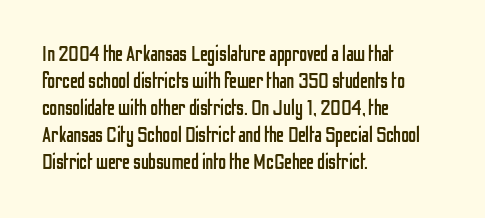
{"italic": "no", "bold": "no", "underline": "no", "align": "left", "line_spacing_ratio": 1.23, "letter_spacing": "normal", "letter_spacing_em": 0.0, "glyph_px": 22}
